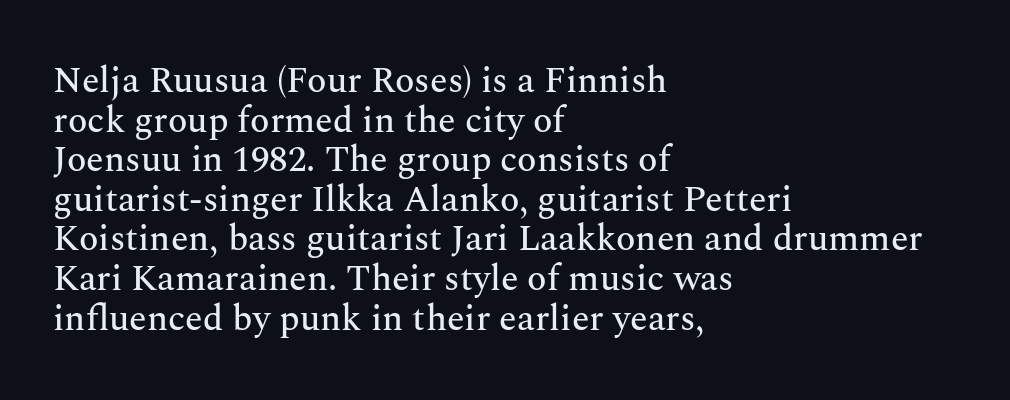
The image shows 36 px serif type, upright; set left-aligned, tight line spacing (1.1x), normal letter spacing, not underlined; medium stroke contrast and a medium x-height.
